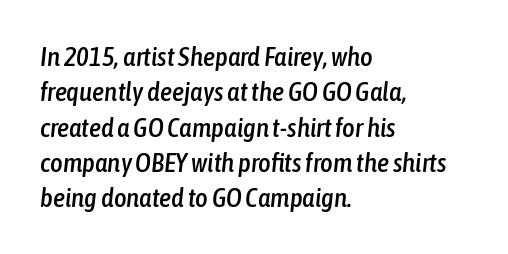
The image shows 27 px text type, italic (leaning right); set left-aligned, normal line spacing (1.31x), normal letter spacing, not underlined.
